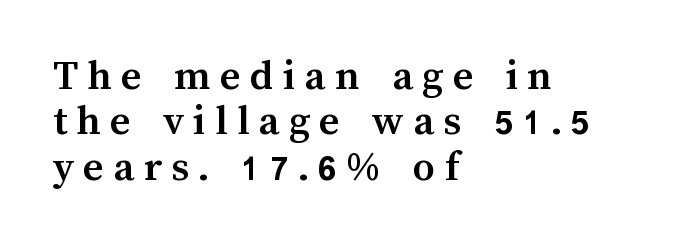
The image shows 44 px semibold type, upright; set left-aligned, tight line spacing (1.03x), unusually wide letter spacing (+0.21 em), not underlined; medium stroke contrast and a medium x-height.
